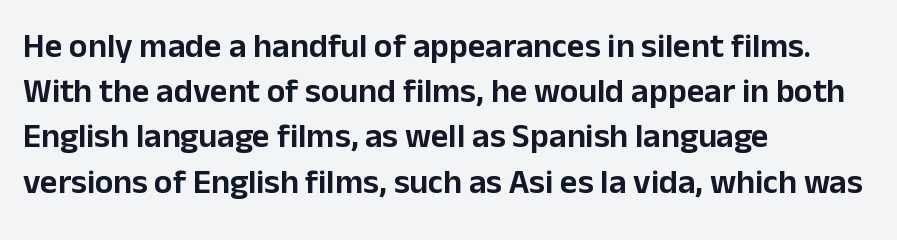
{"serif": "no", "italic": "no", "width": "normal", "stroke_contrast": "low", "x_height": "medium", "monospaced": "no", "underline": "no", "align": "left", "line_spacing": "normal", "line_spacing_ratio": 1.33, "letter_spacing": "normal", "letter_spacing_em": 0.0, "glyph_px": 34}
